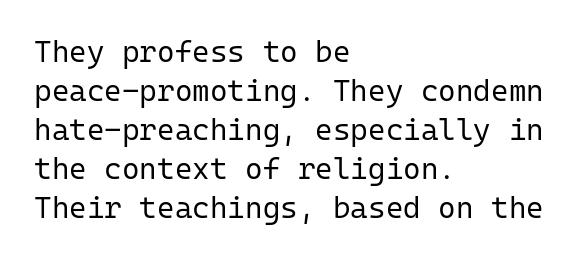
Q: Is the text bold? A: No.
Q: Is the text italic (slanted)? A: No, it is upright.
Q: Is the typeface a serif or a sans-serif typeface? A: Sans-serif.
Q: Is the text underlined? A: No.
Q: How is the paragraph aligned? A: Left-aligned.
Q: Is the spacing between letters normal or unusually wide? A: Normal.
Q: Is the spacing between lines tight, normal or loose? A: Normal.
Q: Width (condensed, normal, or wide)? A: Normal.
Q: Stroke contrast? A: Low.
Q: x-height? A: Medium.
Q: Monospaced? A: Yes.
